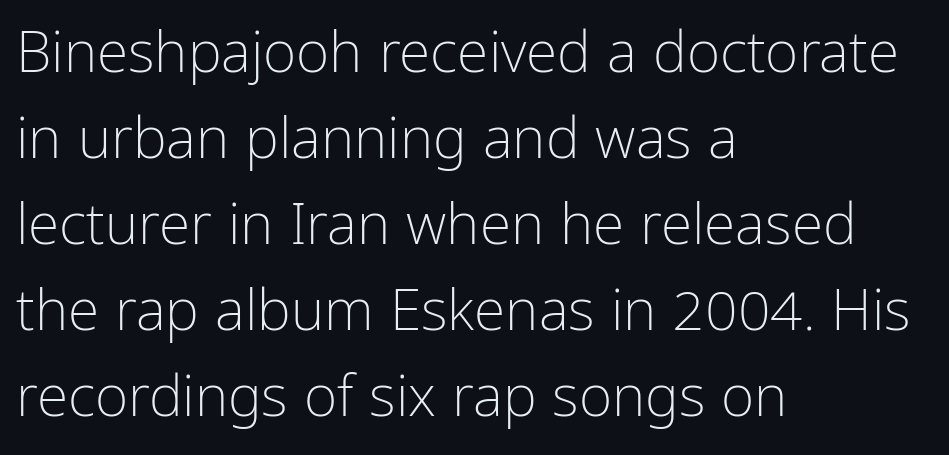
{"serif": "no", "italic": "no", "bold": "no", "weight": "light", "width": "condensed", "stroke_contrast": "low", "x_height": "medium", "monospaced": "no", "underline": "no", "align": "left", "line_spacing": "normal", "line_spacing_ratio": 1.51, "letter_spacing": "normal", "letter_spacing_em": 0.0, "glyph_px": 57}
